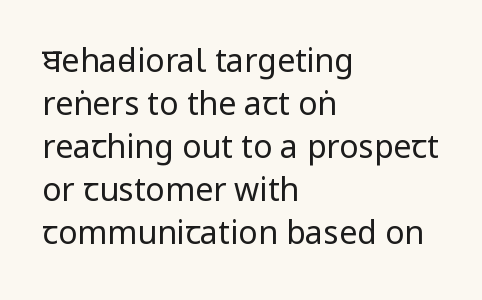
The image shows 32 px regular-weight, condensed sans-serif type, upright; set left-aligned, normal line spacing (1.34x), normal letter spacing, not underlined; low stroke contrast and a large x-height.
